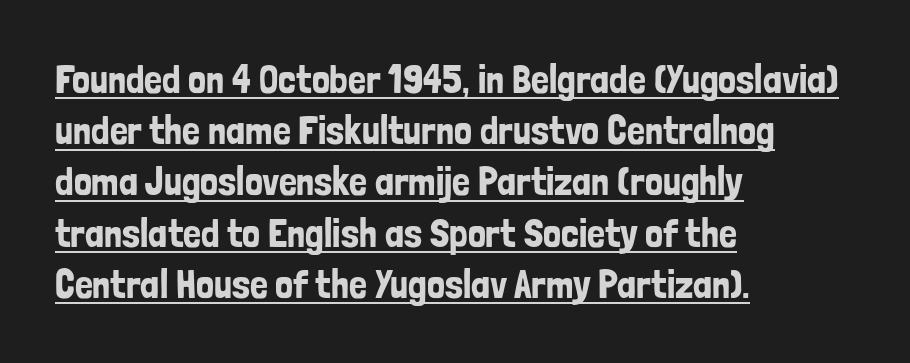
Q: Is the text italic (slanted)? A: No, it is upright.
Q: Is the typeface a serif or a sans-serif typeface? A: Sans-serif.
Q: Is the text underlined? A: Yes.
Q: How is the paragraph aligned? A: Left-aligned.
Q: Is the spacing between letters normal or unusually wide? A: Normal.
Q: Is the spacing between lines tight, normal or loose? A: Normal.
Q: Width (condensed, normal, or wide)? A: Condensed.
Q: Stroke contrast? A: Low.
Q: x-height? A: Medium.
Q: Monospaced? A: No.
